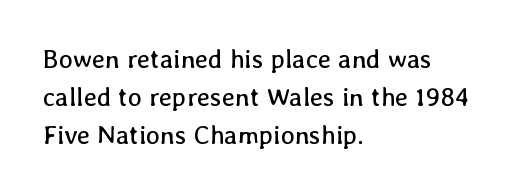
{"italic": "no", "bold": "no", "underline": "no", "align": "left", "line_spacing": "normal", "line_spacing_ratio": 1.46, "letter_spacing": "normal", "letter_spacing_em": 0.0, "glyph_px": 26}
